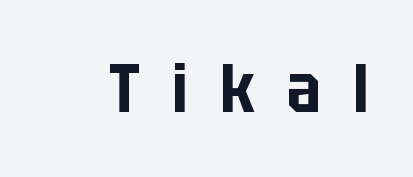
Q: Is the text italic (slanted)? A: No, it is upright.
Q: Is the typeface a serif or a sans-serif typeface? A: Sans-serif.
Q: Is the text underlined? A: No.
Q: Is the spacing between letters normal or unusually wide? A: Unusually wide.
Q: Width (condensed, normal, or wide)? A: Condensed.
Q: Stroke contrast? A: Low.
Q: x-height? A: Large.
Q: Monospaced? A: No.
